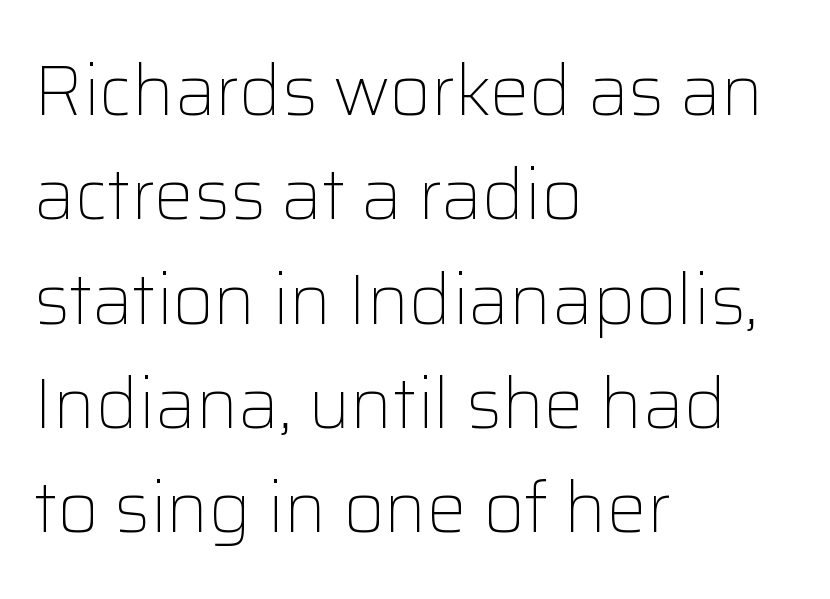
{"serif": "no", "italic": "no", "bold": "no", "weight": "light", "width": "normal", "stroke_contrast": "low", "x_height": "medium", "monospaced": "no", "underline": "no", "align": "left", "line_spacing": "normal", "line_spacing_ratio": 1.47, "letter_spacing": "normal", "letter_spacing_em": 0.0, "glyph_px": 71}
